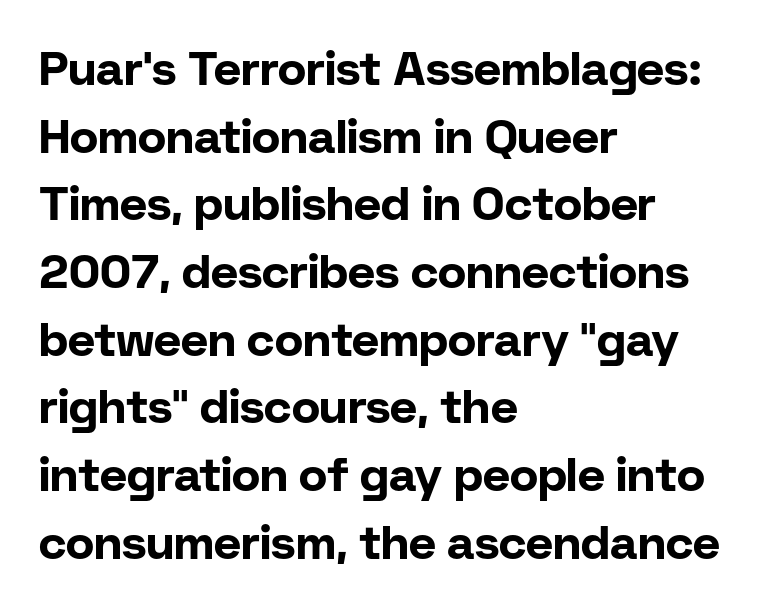
The image shows 47 px bold sans-serif type, upright; set left-aligned, normal line spacing (1.44x), normal letter spacing, not underlined; low stroke contrast and a medium x-height.
